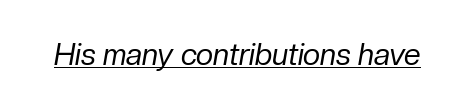
Q: Is the text bold? A: No.
Q: Is the text italic (slanted)? A: Yes, it leans right by about 10 degrees.
Q: Is the text underlined? A: Yes.
Q: Is the spacing between letters normal or unusually wide? A: Normal.
Q: Width (condensed, normal, or wide)? A: Normal.
Q: Stroke contrast? A: Low.
Q: x-height? A: Medium.
Q: Monospaced? A: No.
